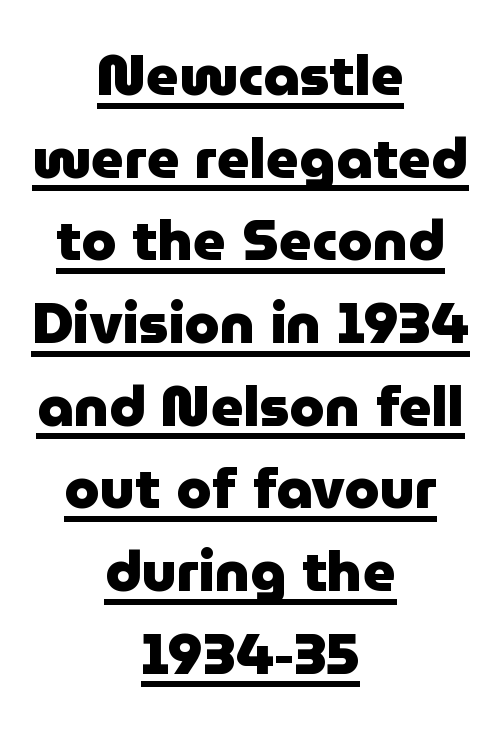
Q: Is the text bold? A: Yes.
Q: Is the text italic (slanted)? A: No, it is upright.
Q: Is the typeface a serif or a sans-serif typeface? A: Sans-serif.
Q: Is the text underlined? A: Yes.
Q: How is the paragraph aligned? A: Centered.
Q: Is the spacing between letters normal or unusually wide? A: Normal.
Q: Is the spacing between lines tight, normal or loose? A: Normal.
Q: Width (condensed, normal, or wide)? A: Normal.
Q: Stroke contrast? A: Low.
Q: x-height? A: Medium.
Q: Monospaced? A: No.
